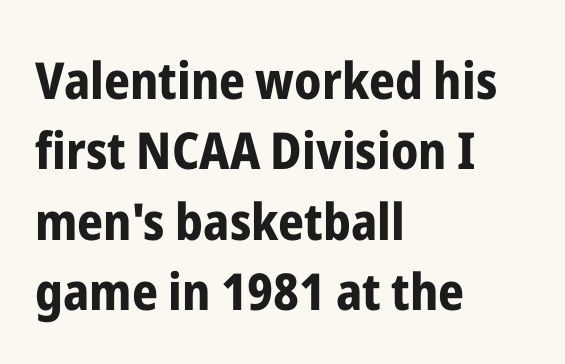
This is roman type, the default non-slanted kind. Any mark beneath the type? The region is blank. Is this a fixed-width face? No — the glyphs have proportional, varying widths. Tracking value appears to be zero — textbook default spacing.
